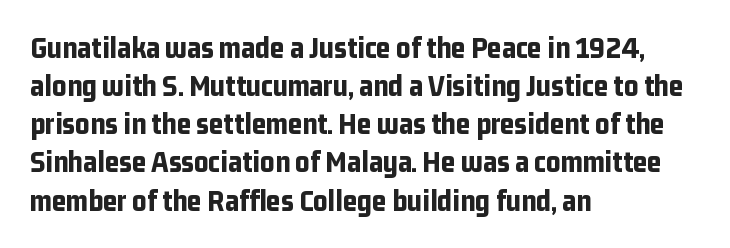
Q: Is the text bold? A: Yes.
Q: Is the text italic (slanted)? A: No, it is upright.
Q: Is the typeface a serif or a sans-serif typeface? A: Sans-serif.
Q: Is the text underlined? A: No.
Q: How is the paragraph aligned? A: Left-aligned.
Q: Is the spacing between letters normal or unusually wide? A: Normal.
Q: Width (condensed, normal, or wide)? A: Condensed.
Q: Stroke contrast? A: Low.
Q: x-height? A: Medium.
Q: Monospaced? A: No.
